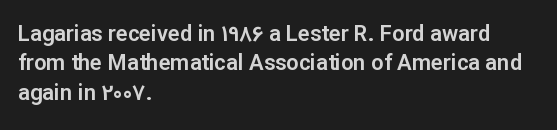
Q: Is the text italic (slanted)? A: No, it is upright.
Q: Is the text underlined? A: No.
Q: How is the paragraph aligned? A: Left-aligned.
Q: Is the spacing between letters normal or unusually wide? A: Normal.
Q: Is the spacing between lines tight, normal or loose? A: Normal.
